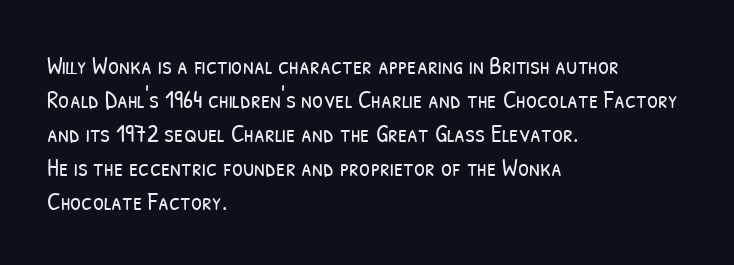
Stem width sits at or under what a default text font uses. In terms of leading, this rendering sits right in the middle. Descenders hang freely into open space. Does the copy run flush right? No — it runs flush left. Default kerning and tracking; the words read as compact shapes.
